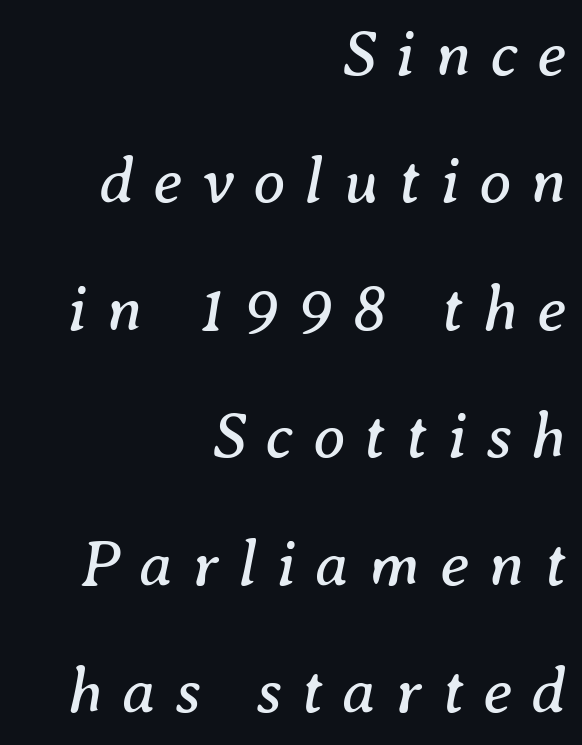
{"serif": "yes", "italic": "yes", "lean": "right", "slant_degrees": 8, "bold": "no", "weight": "regular", "width": "normal", "stroke_contrast": "medium", "x_height": "medium", "monospaced": "no", "underline": "no", "align": "right", "line_spacing": "loose", "line_spacing_ratio": 1.96, "letter_spacing": "wide", "letter_spacing_em": 0.3, "glyph_px": 65}
